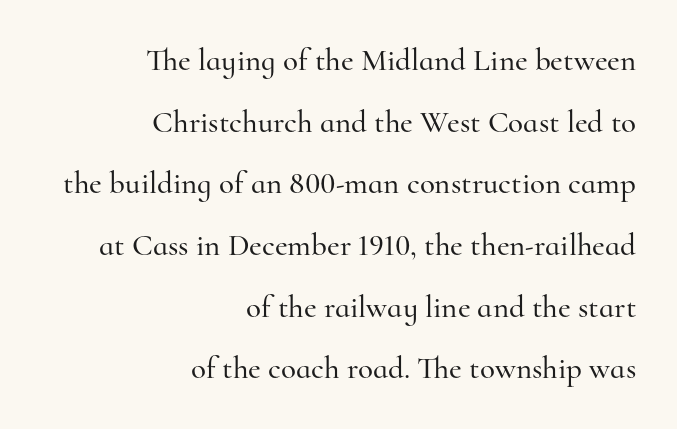
The image shows 31 px serif type, upright; set right-aligned, loose line spacing (1.99x), normal letter spacing, not underlined; high stroke contrast and a small x-height.
